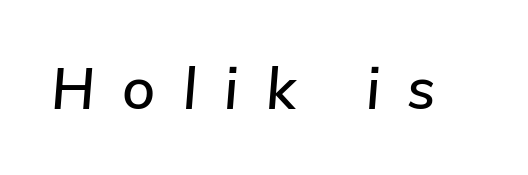
The image shows 57 px text type, italic (leaning right); set unusually wide letter spacing (+0.48 em), not underlined; low stroke contrast and a medium x-height.
